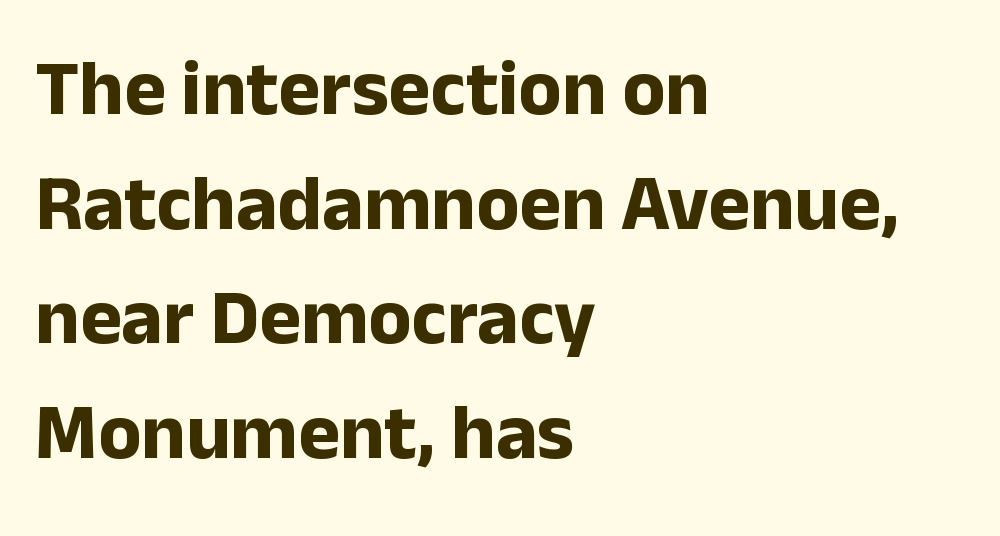
Leftover space on each line is placed entirely after the last word. This sample has the flowing, uneven cadence of proportional lettering. The space between consecutive lines is moderate. Glance below the letters and you will spot only blank space.
